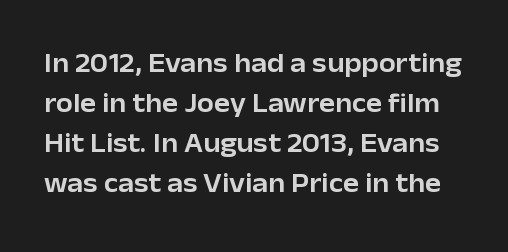
The image shows 27 px text type, upright; set normal line spacing (1.48x), normal letter spacing, not underlined.
